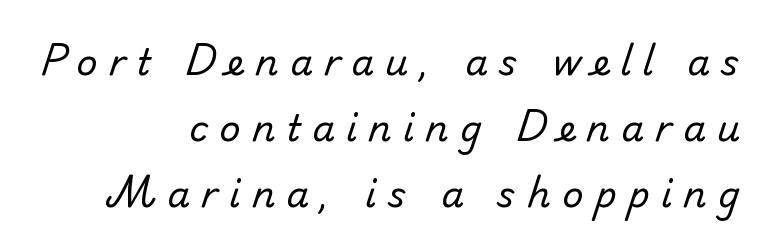
{"serif": "no", "bold": "no", "weight": "regular", "width": "normal", "stroke_contrast": "low", "x_height": "small", "monospaced": "no", "underline": "no", "align": "right", "line_spacing_ratio": 1.84, "letter_spacing": "wide", "letter_spacing_em": 0.32, "glyph_px": 36}
